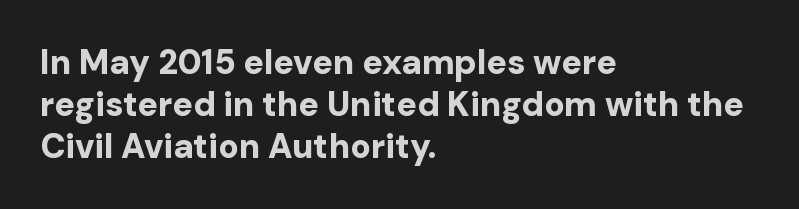
{"serif": "no", "italic": "no", "bold": "yes", "weight": "bold", "width": "normal", "stroke_contrast": "low", "x_height": "medium", "monospaced": "no", "underline": "no", "align": "left", "line_spacing_ratio": 1.23, "letter_spacing": "normal", "letter_spacing_em": 0.0, "glyph_px": 34}
